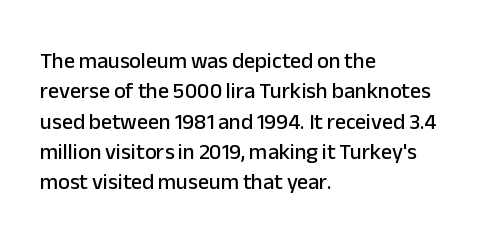
Q: Is the text italic (slanted)? A: No, it is upright.
Q: Is the text underlined? A: No.
Q: How is the paragraph aligned? A: Left-aligned.
Q: Is the spacing between letters normal or unusually wide? A: Normal.
Q: Is the spacing between lines tight, normal or loose? A: Normal.
